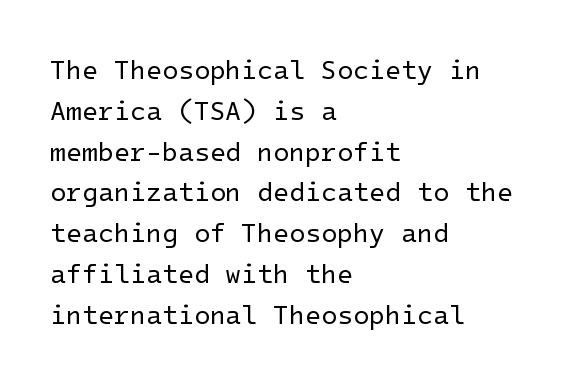
{"italic": "no", "bold": "no", "underline": "no", "align": "left", "line_spacing": "normal", "line_spacing_ratio": 1.57, "letter_spacing": "normal", "letter_spacing_em": 0.0, "glyph_px": 26}
